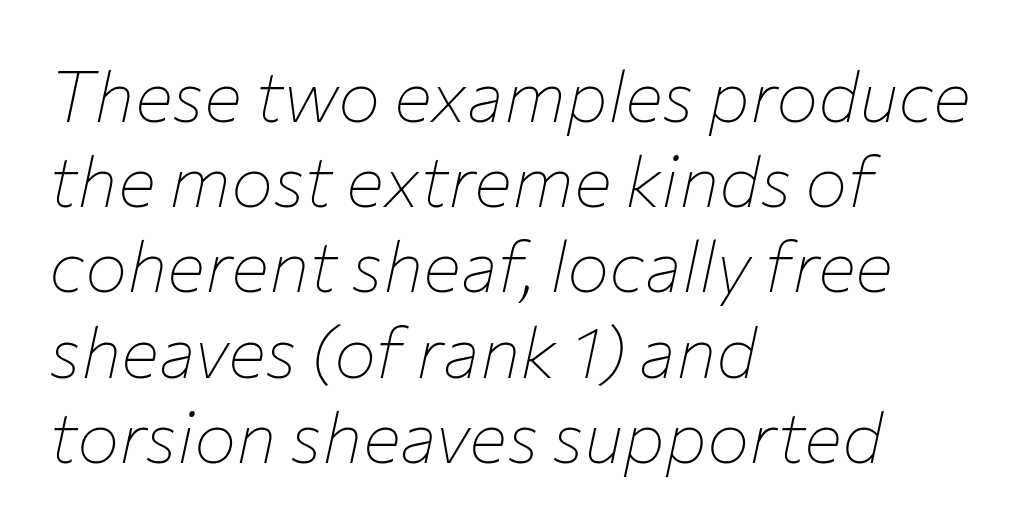
The image shows 71 px thin type, italic (leaning right); set left-aligned, line spacing 1.2x, normal letter spacing, not underlined; low stroke contrast and a medium x-height.
